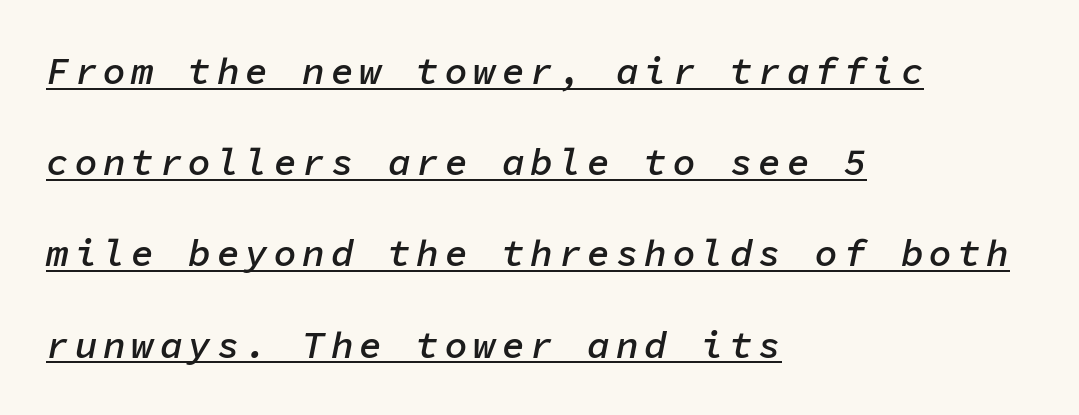
Baseline-to-baseline distance is far greater than the letter height. Would a proofreader flag this as italicized? Yes. Do the characters align in a grid? Yes, the font is monospaced. The setting favours the left margin, as ordinary paragraphs usually do. Moderately thickened strokes mark this as semibold type.
